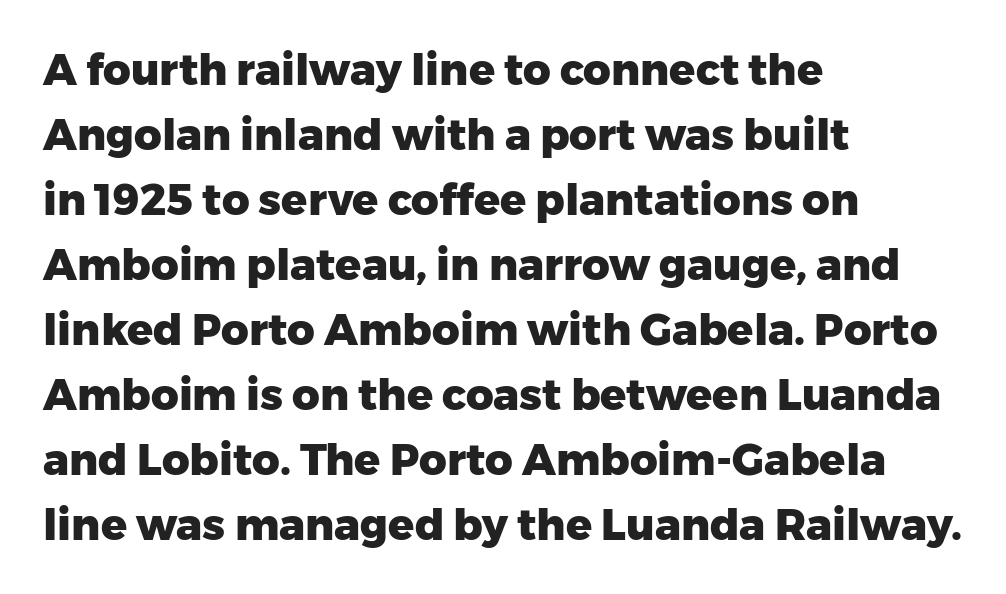
Honestly, the row spacing looks completely unremarkable. Layout note: lines flush left. A roman cut, with each character standing at attention. Compared with an ordinary text face, these strokes are far heavier — a full bold. In terms of letterspacing, this is plain default setting. Do the characters align in a grid? No, the font is proportional.
